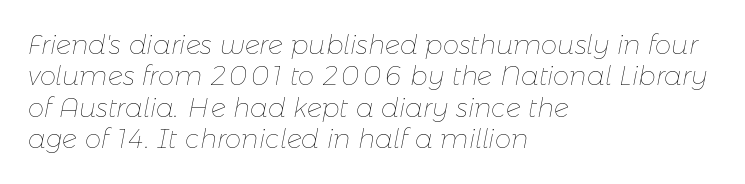
Q: Is the text bold? A: No.
Q: Is the text italic (slanted)? A: Yes, it leans right by about 11 degrees.
Q: Is the text underlined? A: No.
Q: How is the paragraph aligned? A: Left-aligned.
Q: Is the spacing between letters normal or unusually wide? A: Normal.
